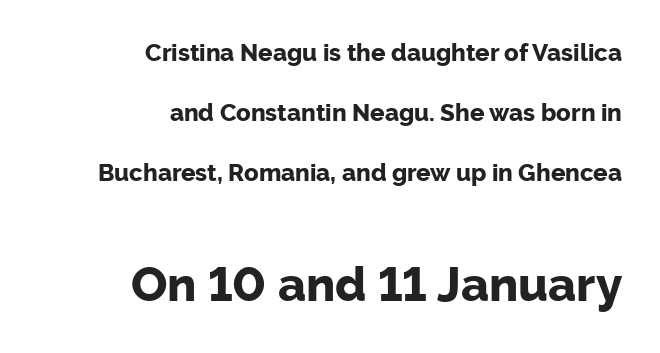
{"serif": "no", "italic": "no", "bold": "yes", "weight": "bold", "width": "normal", "stroke_contrast": "low", "x_height": "medium", "monospaced": "no", "underline": "no", "align": "right", "line_spacing": "loose", "line_spacing_ratio": 2.5, "letter_spacing": "normal", "letter_spacing_em": 0.0, "larger_block": "second", "size_ratio": 2.0, "glyph_px": 48}
